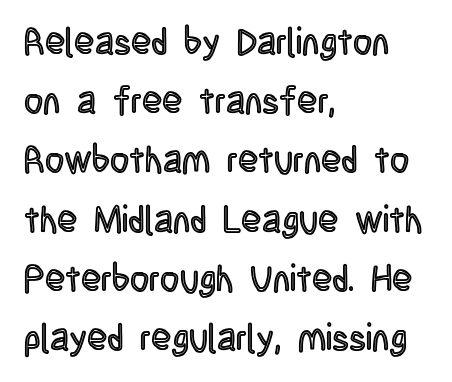
The image shows 37 px condensed type, upright; set left-aligned, normal line spacing (1.6x), normal letter spacing, not underlined; a large x-height.
